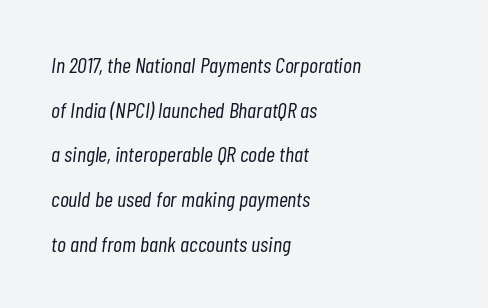
The image shows 22 px text type, italic (leaning right); set left-aligned, loose line spacing (2.03x), normal letter spacing, not underlined.
